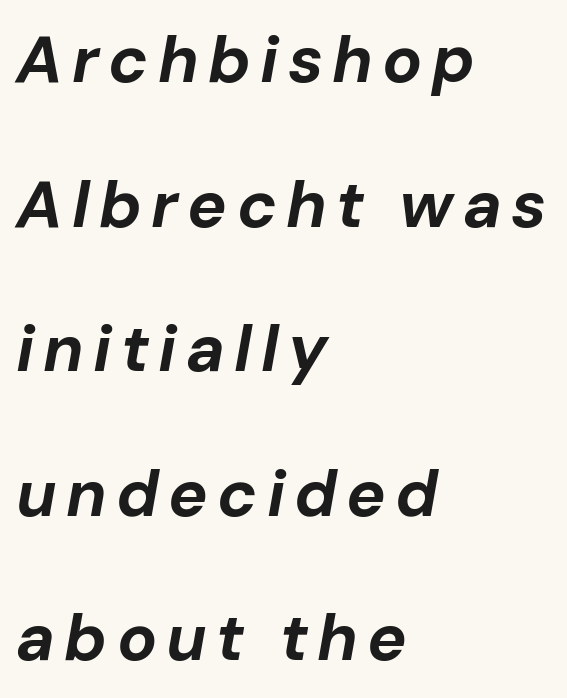
Q: Is the text bold? A: Yes.
Q: Is the text italic (slanted)? A: Yes, it leans right by about 10 degrees.
Q: Is the text underlined? A: No.
Q: How is the paragraph aligned? A: Left-aligned.
Q: Is the spacing between lines tight, normal or loose? A: Loose.
Q: Width (condensed, normal, or wide)? A: Normal.
Q: Stroke contrast? A: Low.
Q: x-height? A: Medium.
Q: Monospaced? A: No.
